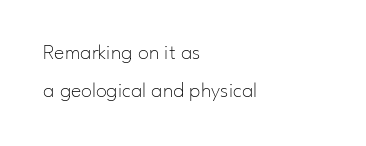
{"italic": "no", "bold": "no", "underline": "no", "align": "left", "line_spacing_ratio": 1.73, "letter_spacing": "normal", "letter_spacing_em": 0.0, "glyph_px": 22}
